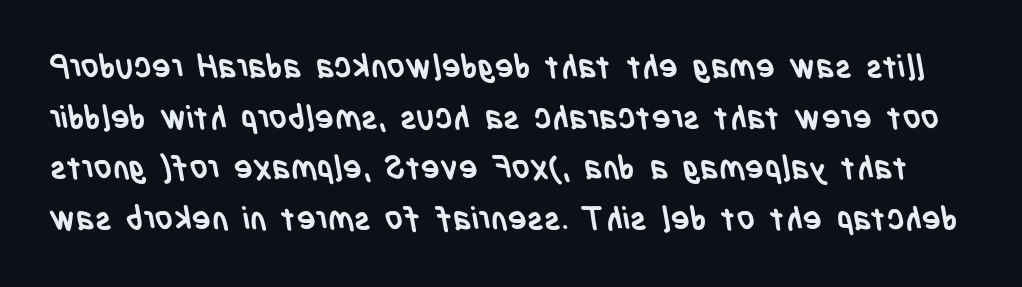
{"serif": "no", "bold": "yes", "weight": "semibold", "width": "condensed", "stroke_contrast": "low", "x_height": "large", "monospaced": "no", "underline": "no", "line_spacing": "normal", "line_spacing_ratio": 1.58, "letter_spacing": "normal", "letter_spacing_em": 0.0, "glyph_px": 32}
